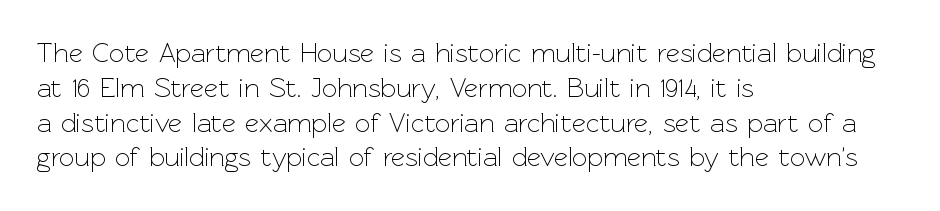
Q: Is the text bold? A: No.
Q: Is the text italic (slanted)? A: No, it is upright.
Q: Is the text underlined? A: No.
Q: How is the paragraph aligned? A: Left-aligned.
Q: Is the spacing between letters normal or unusually wide? A: Normal.
Q: Is the spacing between lines tight, normal or loose? A: Normal.
